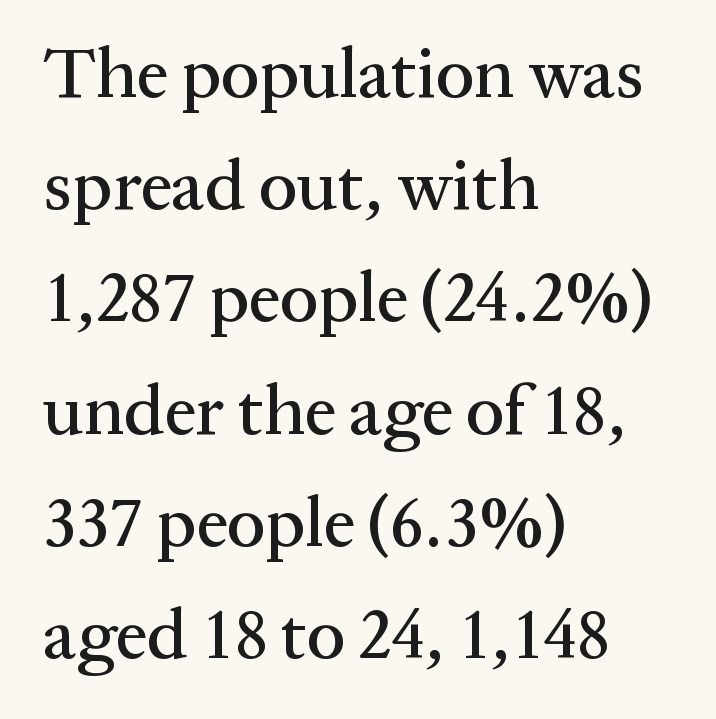
The image shows 71 px serif type, upright; set left-aligned, normal line spacing (1.58x), normal letter spacing, not underlined; medium stroke contrast and a medium x-height.
